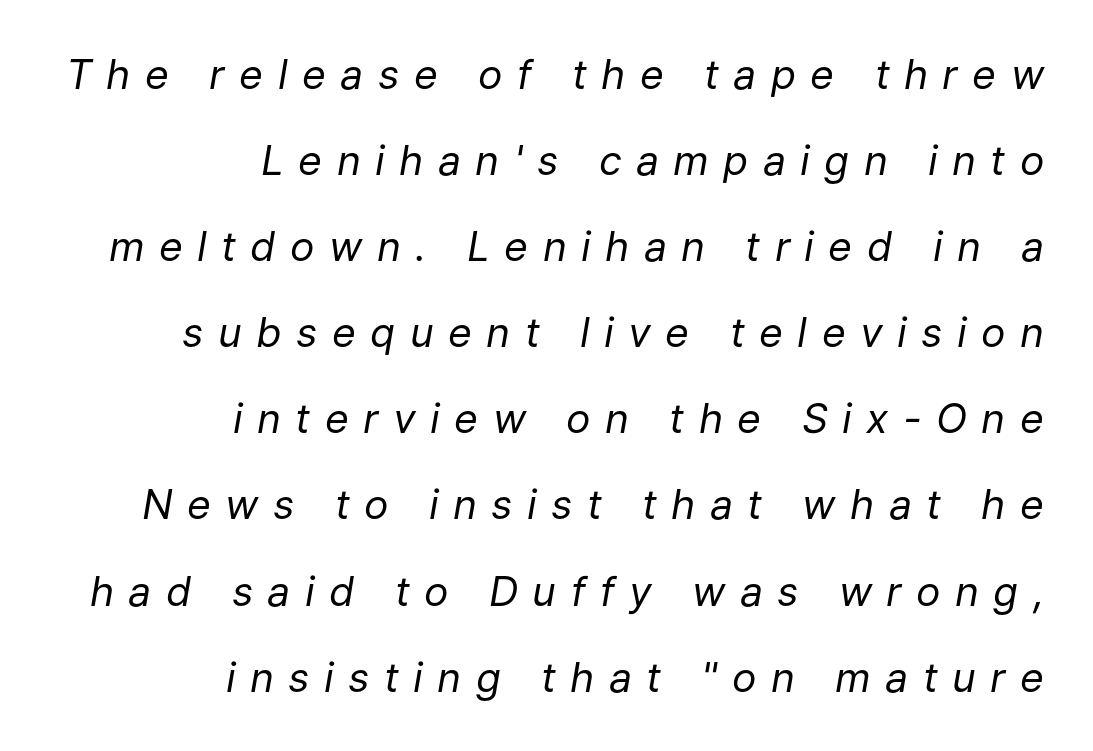
Q: Is the text bold? A: No.
Q: Is the text italic (slanted)? A: Yes, it leans right by about 9 degrees.
Q: Is the text underlined? A: No.
Q: How is the paragraph aligned? A: Right-aligned.
Q: Is the spacing between letters normal or unusually wide? A: Unusually wide.
Q: Is the spacing between lines tight, normal or loose? A: Loose.
Q: Width (condensed, normal, or wide)? A: Normal.
Q: Stroke contrast? A: Low.
Q: x-height? A: Medium.
Q: Monospaced? A: No.
